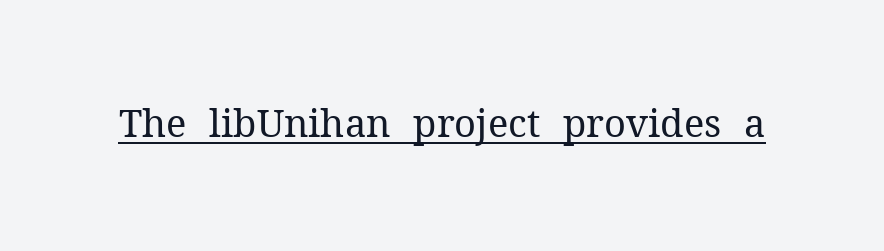
{"serif": "yes", "italic": "no", "bold": "no", "weight": "regular", "width": "normal", "stroke_contrast": "medium", "x_height": "medium", "monospaced": "no", "underline": "yes", "letter_spacing": "normal", "letter_spacing_em": 0.0, "glyph_px": 38}
